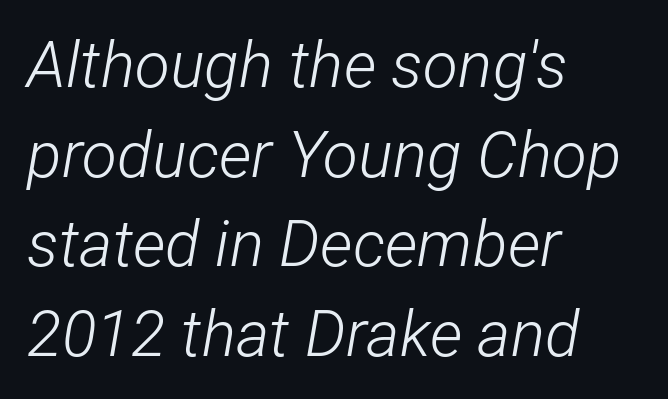
Q: Is the text bold? A: No.
Q: Is the text italic (slanted)? A: Yes, it leans right by about 12 degrees.
Q: Is the text underlined? A: No.
Q: How is the paragraph aligned? A: Left-aligned.
Q: Is the spacing between letters normal or unusually wide? A: Normal.
Q: Is the spacing between lines tight, normal or loose? A: Normal.
Q: Width (condensed, normal, or wide)? A: Condensed.
Q: Stroke contrast? A: Low.
Q: x-height? A: Medium.
Q: Monospaced? A: No.
